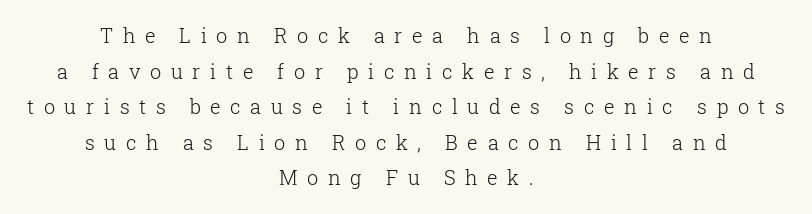
These glyphs show unthickened strokes, regular width or finer. This sample uses an upright cut, with every glyph sitting square on the baseline. Any mark beneath the type? The region is blank. Is the letter spacing exaggerated? Yes — the characters are pushed far apart. One-word summary of the alignment: center.
